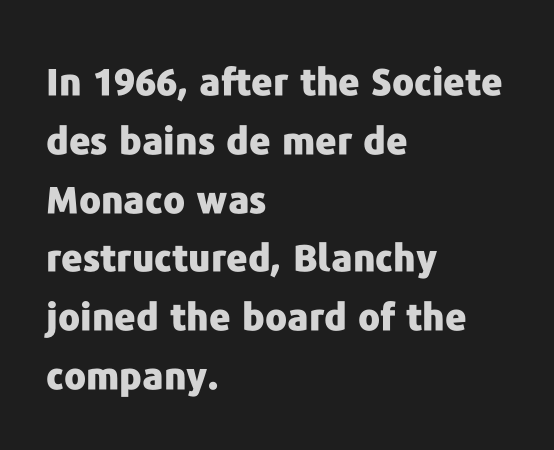
Q: Is the text bold? A: Yes.
Q: Is the text italic (slanted)? A: No, it is upright.
Q: Is the typeface a serif or a sans-serif typeface? A: Sans-serif.
Q: Is the text underlined? A: No.
Q: How is the paragraph aligned? A: Left-aligned.
Q: Is the spacing between letters normal or unusually wide? A: Normal.
Q: Is the spacing between lines tight, normal or loose? A: Normal.
Q: Width (condensed, normal, or wide)? A: Normal.
Q: Stroke contrast? A: Low.
Q: x-height? A: Medium.
Q: Monospaced? A: No.
